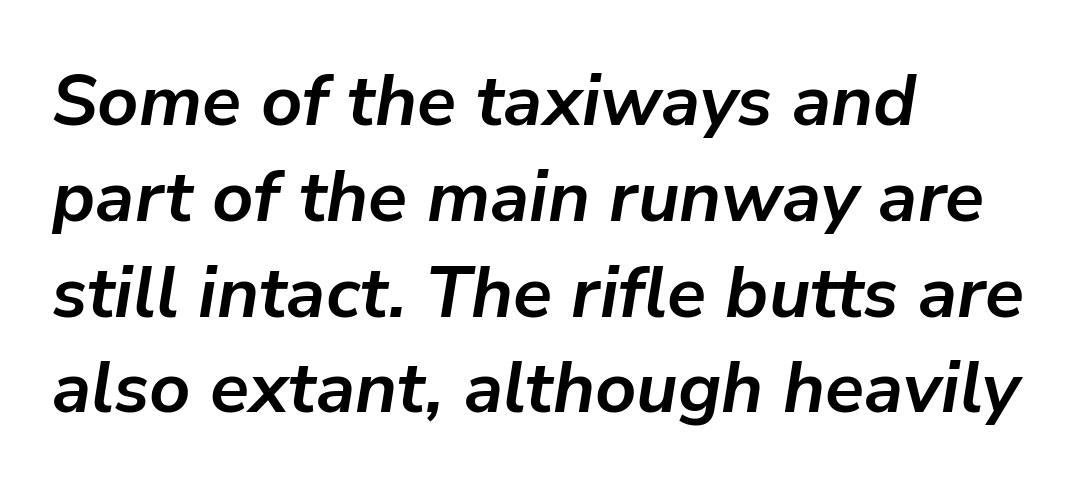
Compared with a centered layout, this one pins lines to the left instead. This sample uses an oblique cut, with every glyph tilted off the vertical. The words here are not underlined. Tracking value appears to be zero — textbook default spacing.
